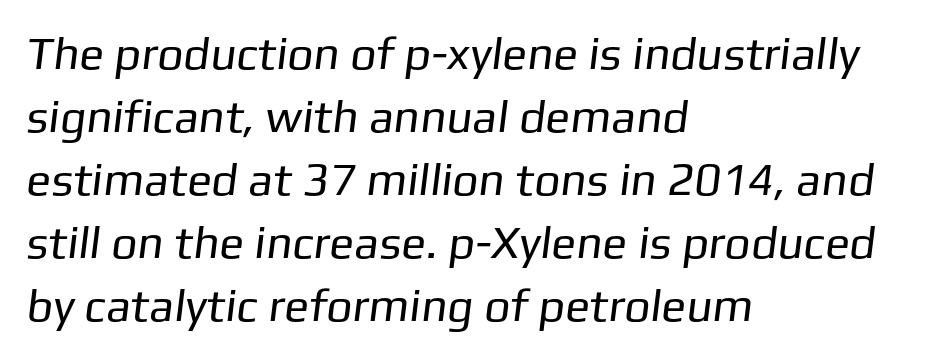
Looks like regular typesetting: each glyph gets only the width it needs. Typeset ragged right — the left edge is the straight one. Does extra space separate the letters? No, they use regular spacing. Any mark beneath the type? The region is blank. Nope, no serifs anywhere on these letters.
